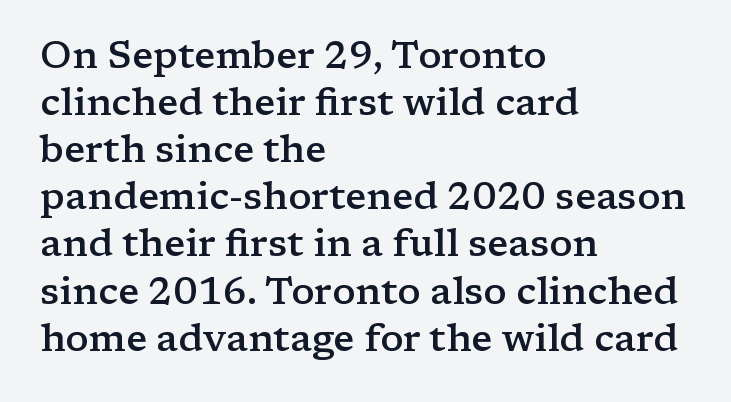
{"serif": "yes", "italic": "no", "bold": "semi", "weight": "semibold", "width": "wide", "stroke_contrast": "low", "x_height": "medium", "monospaced": "no", "underline": "no", "align": "left", "line_spacing_ratio": 1.24, "letter_spacing": "normal", "letter_spacing_em": 0.0, "glyph_px": 38}
